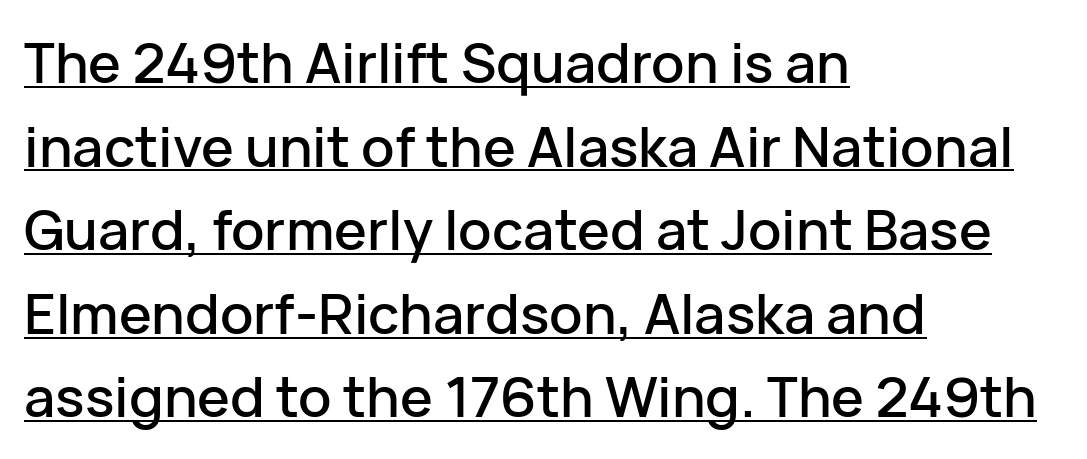
Q: Is the text italic (slanted)? A: No, it is upright.
Q: Is the typeface a serif or a sans-serif typeface? A: Sans-serif.
Q: Is the text underlined? A: Yes.
Q: How is the paragraph aligned? A: Left-aligned.
Q: Is the spacing between letters normal or unusually wide? A: Normal.
Q: Is the spacing between lines tight, normal or loose? A: Normal.
Q: Width (condensed, normal, or wide)? A: Normal.
Q: Stroke contrast? A: Low.
Q: x-height? A: Medium.
Q: Monospaced? A: No.
